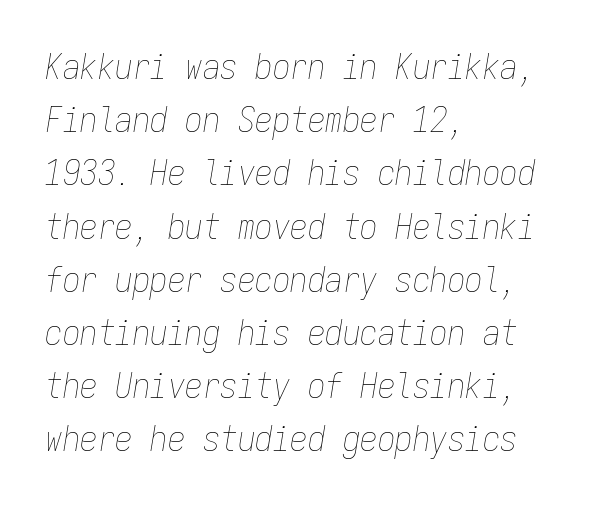
Q: Is the text bold? A: No.
Q: Is the text italic (slanted)? A: Yes, it leans right by about 9 degrees.
Q: Is the text underlined? A: No.
Q: How is the paragraph aligned? A: Left-aligned.
Q: Is the spacing between letters normal or unusually wide? A: Normal.
Q: Is the spacing between lines tight, normal or loose? A: Normal.
Q: Width (condensed, normal, or wide)? A: Condensed.
Q: Stroke contrast? A: Low.
Q: x-height? A: Medium.
Q: Monospaced? A: Yes.
